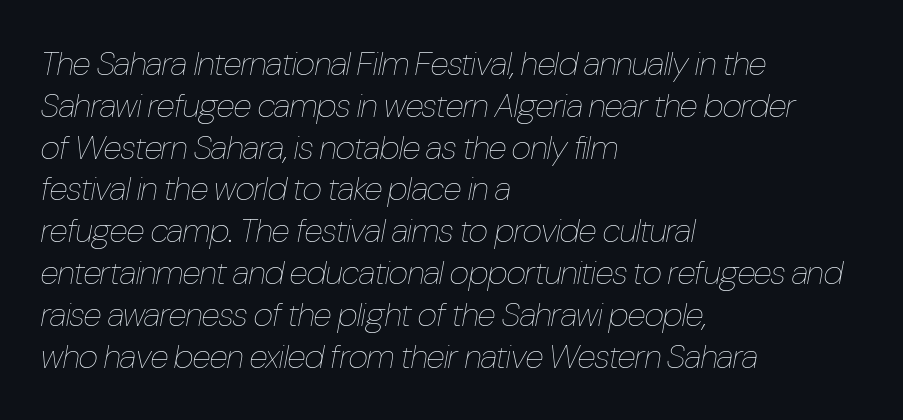
Horizontal alignment here is leftward, the default for most running prose. Nobody drew a line under any word here. Italic? Definitely — the glyphs are oblique. Compared with a typical body face, this is equally light or lighter still.
